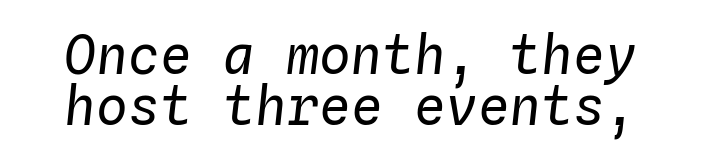
Q: Is the text bold? A: No.
Q: Is the text italic (slanted)? A: Yes, it leans right by about 4 degrees.
Q: Is the text underlined? A: No.
Q: Is the spacing between letters normal or unusually wide? A: Normal.
Q: Is the spacing between lines tight, normal or loose? A: Tight.
Q: Width (condensed, normal, or wide)? A: Normal.
Q: Stroke contrast? A: Low.
Q: x-height? A: Medium.
Q: Monospaced? A: Yes.
